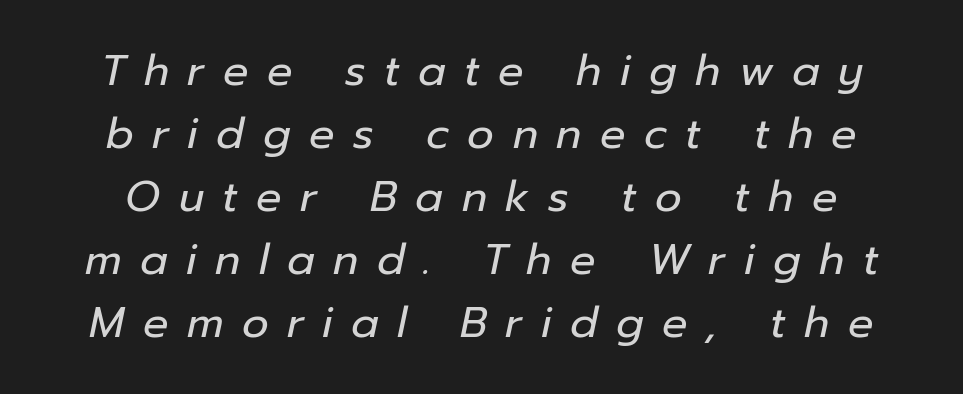
The typesetting does not lean heavy: it is not bold. Tall strokes in this sample are angled rather than plumb. The text block is weighted toward neither margin, spreading evenly from the middle. Is this a fixed-width face? No — the glyphs have proportional, varying widths. Descenders are the only things crossing below the line. The tracking reads as deliberately expanded to a designer's eye.
